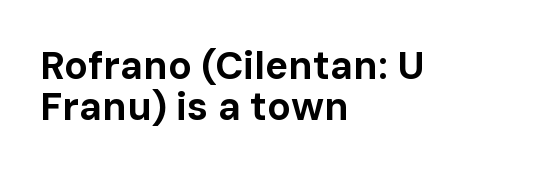
Q: Is the text bold? A: Yes.
Q: Is the text italic (slanted)? A: No, it is upright.
Q: Is the typeface a serif or a sans-serif typeface? A: Sans-serif.
Q: Is the text underlined? A: No.
Q: How is the paragraph aligned? A: Left-aligned.
Q: Is the spacing between letters normal or unusually wide? A: Normal.
Q: Is the spacing between lines tight, normal or loose? A: Tight.
Q: Width (condensed, normal, or wide)? A: Normal.
Q: Stroke contrast? A: Low.
Q: x-height? A: Medium.
Q: Monospaced? A: No.
